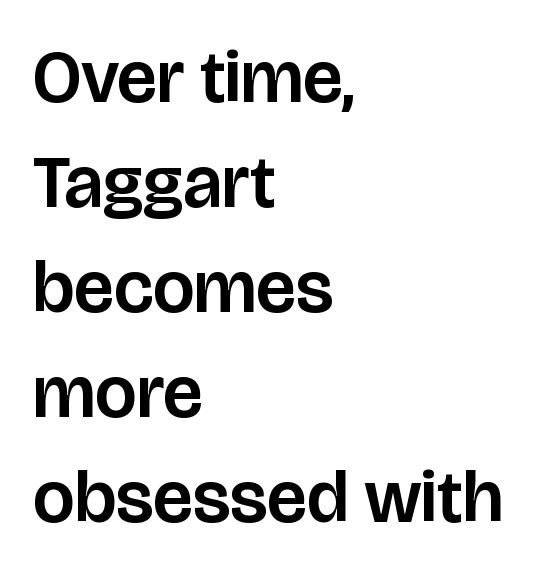
The image shows 74 px sans-serif type, upright; set left-aligned, normal line spacing (1.42x), normal letter spacing, not underlined; low stroke contrast and a large x-height.
